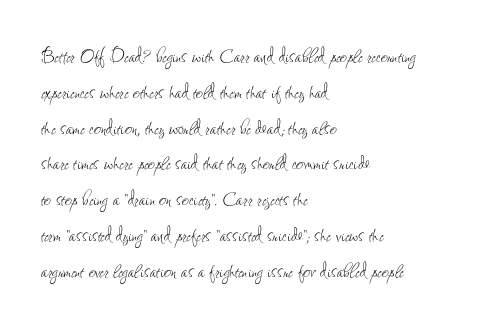
The setting favours the left margin, as ordinary paragraphs usually do. Letter spacing: default. No chunkiness to these letters — they're not bold.
